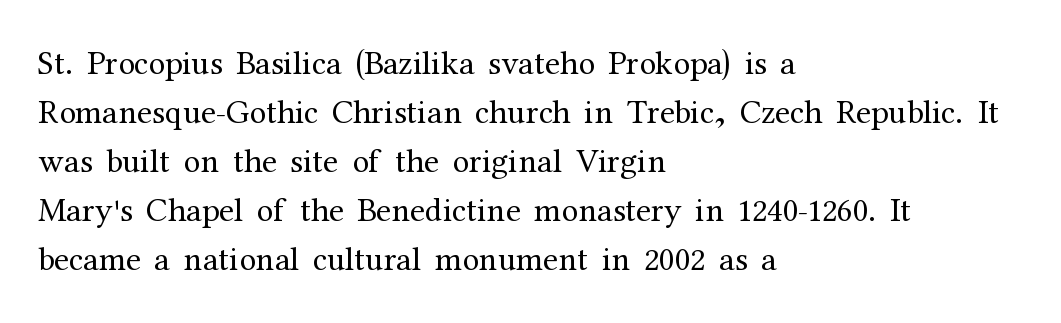
The image shows 34 px regular-weight serif type, upright; set left-aligned, normal line spacing (1.44x), normal letter spacing, not underlined; medium stroke contrast and a medium x-height.
